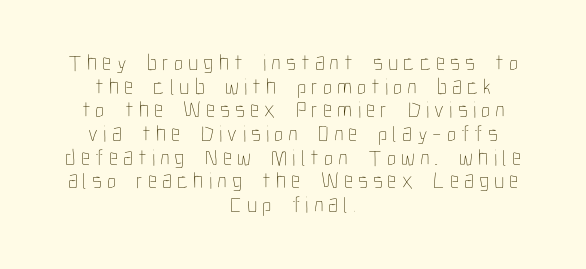
The image shows 23 px text type, upright; set centered, tight line spacing (1.03x), unusually wide letter spacing (+0.22 em), not underlined.
